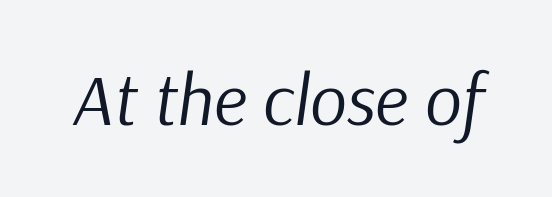
The image shows 72 px regular-weight type, italic (leaning right); set normal letter spacing, not underlined; low stroke contrast and a medium x-height.
